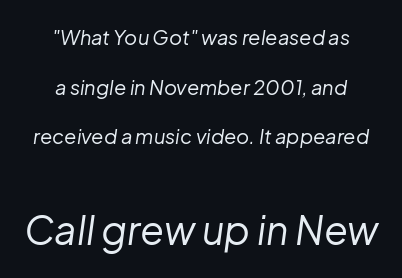
Spacing verdict: proportional, widths tailored to each character. Bare-footed words on every line. Widely set lines give the paragraph a tall, airy silhouette. The strokes carry an ordinary text weight at most. It's the slanting kind of type.
